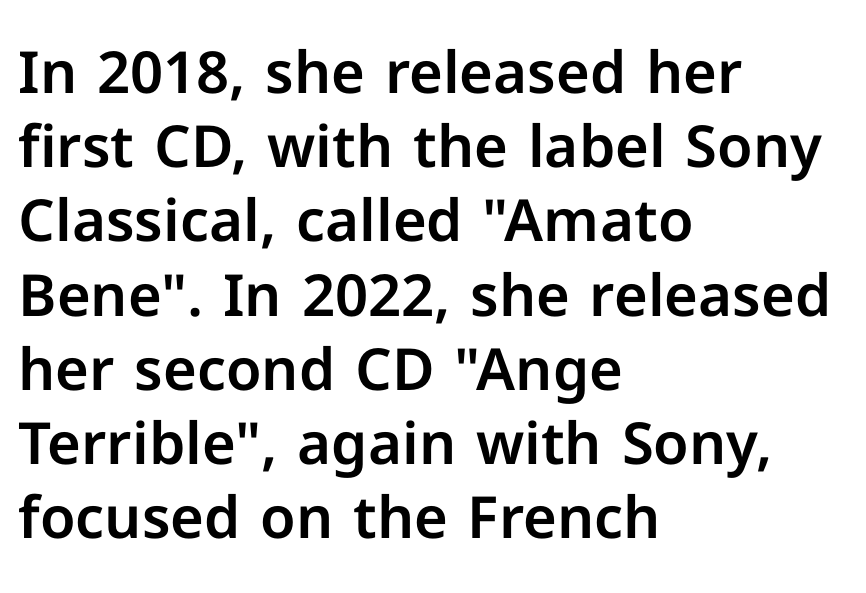
Q: Is the text italic (slanted)? A: No, it is upright.
Q: Is the typeface a serif or a sans-serif typeface? A: Sans-serif.
Q: Is the text underlined? A: No.
Q: How is the paragraph aligned? A: Left-aligned.
Q: Is the spacing between letters normal or unusually wide? A: Normal.
Q: Is the spacing between lines tight, normal or loose? A: Normal.
Q: Width (condensed, normal, or wide)? A: Normal.
Q: Stroke contrast? A: Low.
Q: x-height? A: Medium.
Q: Monospaced? A: No.
